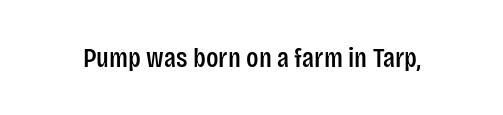
{"serif": "no", "italic": "no", "width": "condensed", "stroke_contrast": "low", "x_height": "large", "monospaced": "no", "underline": "no", "letter_spacing": "normal", "letter_spacing_em": 0.0, "glyph_px": 28}
